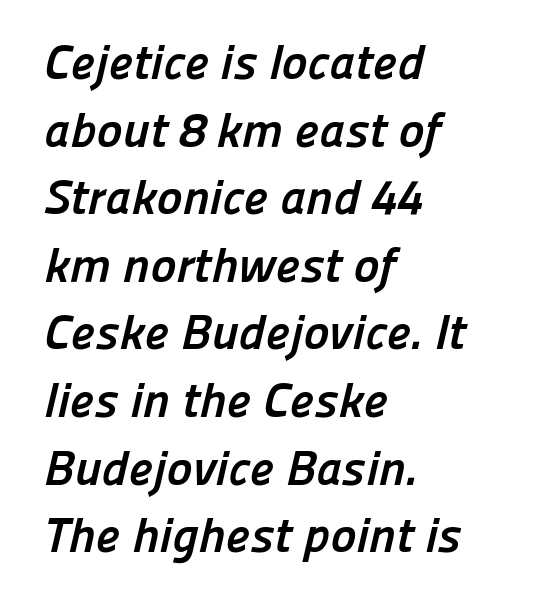
The image shows 49 px semibold sans-serif type; set left-aligned, normal line spacing (1.38x), normal letter spacing, not underlined; low stroke contrast and a medium x-height.
